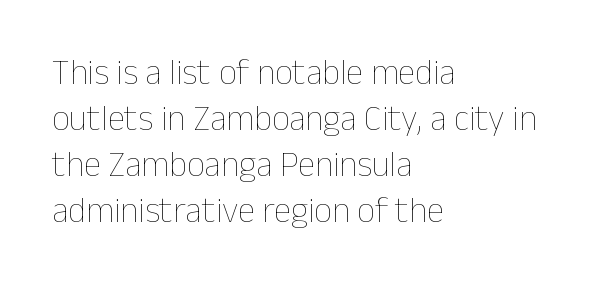
Unmarked baselines from the first word to the last. All the whitespace from short lines collects on the right. If you drew a line through each stem, it would be perfectly vertical. Vertical spacing — default. Glyph-to-glyph distance matches everyday printed text.
